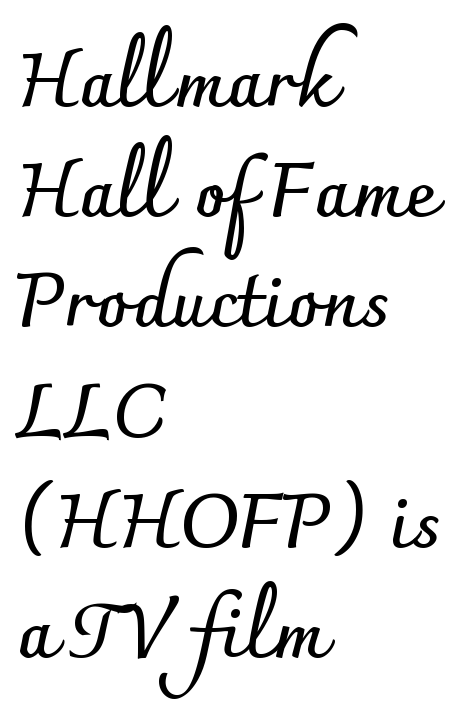
Q: Is the text bold? A: Yes.
Q: Is the text italic (slanted)? A: Yes.
Q: Is the typeface a serif or a sans-serif typeface? A: Sans-serif.
Q: Is the text underlined? A: No.
Q: How is the paragraph aligned? A: Left-aligned.
Q: Is the spacing between letters normal or unusually wide? A: Normal.
Q: Is the spacing between lines tight, normal or loose? A: Normal.
Q: Width (condensed, normal, or wide)? A: Normal.
Q: Stroke contrast? A: Low.
Q: x-height? A: Small.
Q: Monospaced? A: No.
